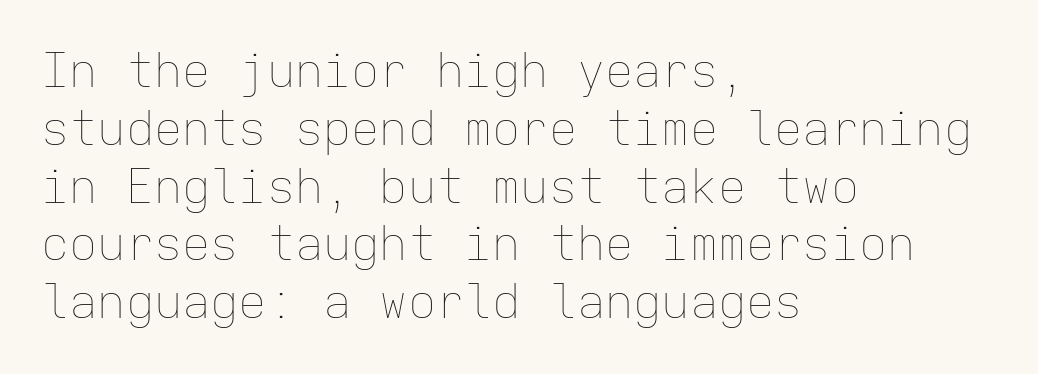
Q: Is the text bold? A: No.
Q: Is the text italic (slanted)? A: No, it is upright.
Q: Is the text underlined? A: No.
Q: How is the paragraph aligned? A: Left-aligned.
Q: Is the spacing between letters normal or unusually wide? A: Normal.
Q: Width (condensed, normal, or wide)? A: Normal.
Q: Stroke contrast? A: Low.
Q: x-height? A: Medium.
Q: Monospaced? A: Yes.
